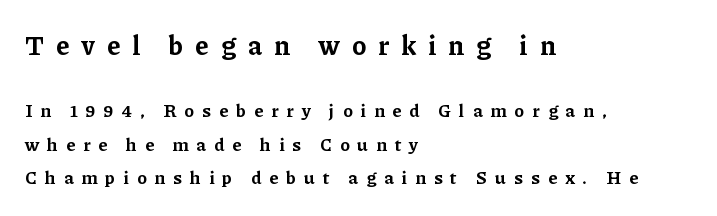
Q: Is the text bold? A: Yes.
Q: Is the text italic (slanted)? A: No, it is upright.
Q: Is the text underlined? A: No.
Q: How is the paragraph aligned? A: Left-aligned.
Q: Is the spacing between letters normal or unusually wide? A: Unusually wide.
Q: Which block of text is set in a larger size, the first (top) or the second (bottom)? A: The first (top) one.
